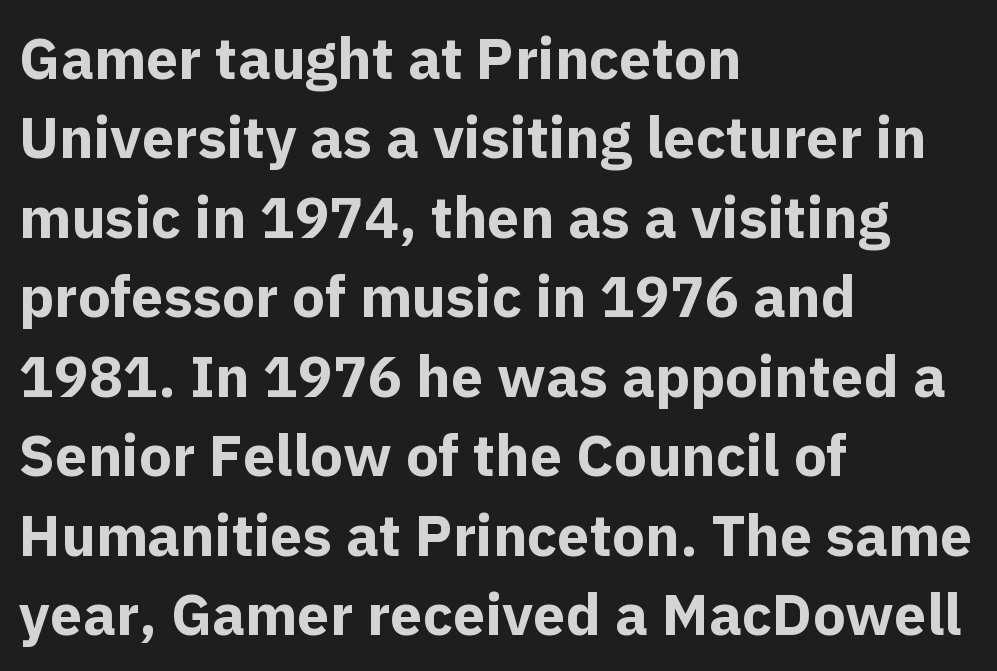
{"serif": "no", "italic": "no", "bold": "yes", "weight": "bold", "width": "normal", "x_height": "medium", "monospaced": "no", "underline": "no", "align": "left", "line_spacing": "normal", "line_spacing_ratio": 1.37, "letter_spacing": "normal", "letter_spacing_em": 0.0, "glyph_px": 58}
